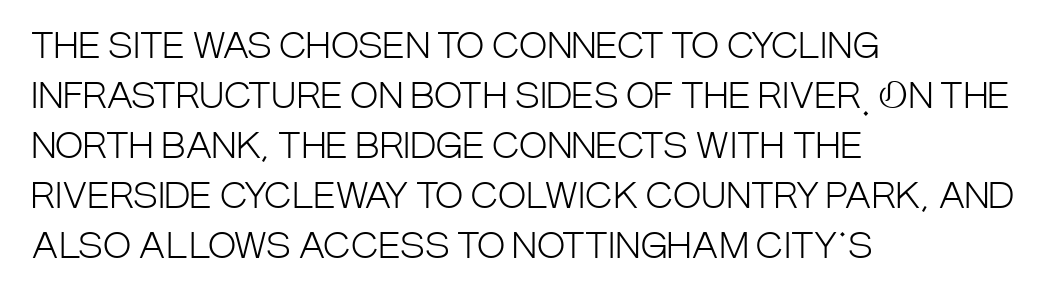
Q: Is the text bold? A: No.
Q: Is the text italic (slanted)? A: No, it is upright.
Q: Is the typeface a serif or a sans-serif typeface? A: Sans-serif.
Q: Is the text underlined? A: No.
Q: How is the paragraph aligned? A: Left-aligned.
Q: Is the spacing between letters normal or unusually wide? A: Normal.
Q: Is the spacing between lines tight, normal or loose? A: Normal.
Q: Width (condensed, normal, or wide)? A: Condensed.
Q: Stroke contrast? A: Low.
Q: x-height? A: Large.
Q: Monospaced? A: No.
